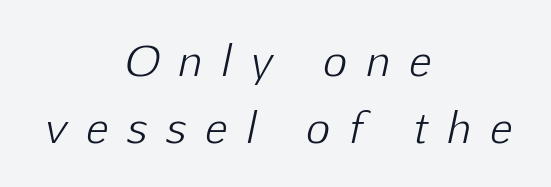
Q: Is the text bold? A: No.
Q: Is the text italic (slanted)? A: Yes, it leans right by about 12 degrees.
Q: Is the text underlined? A: No.
Q: How is the paragraph aligned? A: Centered.
Q: Is the spacing between letters normal or unusually wide? A: Unusually wide.
Q: Is the spacing between lines tight, normal or loose? A: Normal.
Q: Width (condensed, normal, or wide)? A: Normal.
Q: Stroke contrast? A: Low.
Q: x-height? A: Medium.
Q: Monospaced? A: No.
